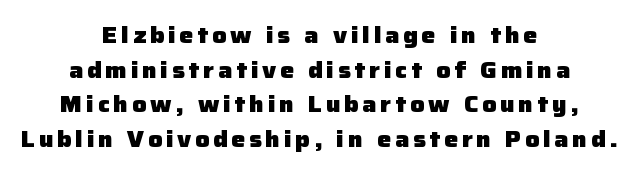
Q: Is the text bold? A: Yes.
Q: Is the text italic (slanted)? A: No, it is upright.
Q: Is the text underlined? A: No.
Q: How is the paragraph aligned? A: Centered.
Q: Is the spacing between lines tight, normal or loose? A: Normal.
